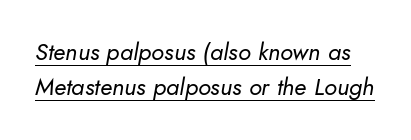
It's the slanting kind of type. The rendering uses a moderate line-height, typical for paragraphs. These lines keep a tight, regular rhythm from letter to letter. The sample's only ornament is a line tracing under the words. Weight: not bold — regular or lighter.
